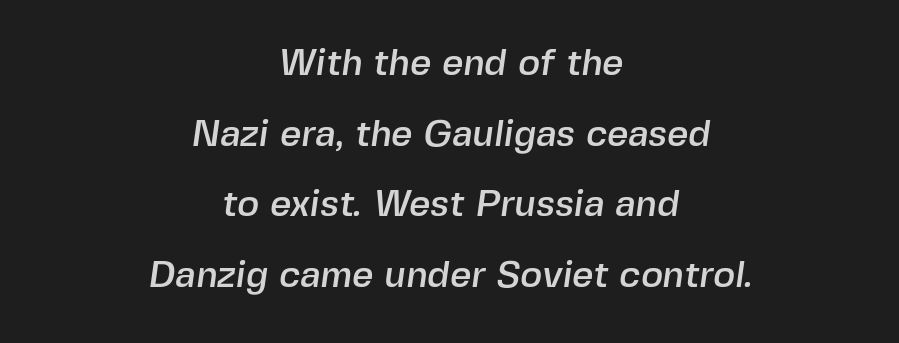
These lines are composed in type without serifs. Airy leading. Default kerning and tracking; the words read as compact shapes. The space directly below the letters is spotless. Spacing verdict: proportional, widths tailored to each character.
